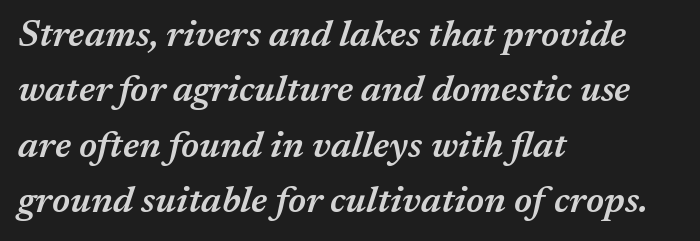
Q: Is the text bold? A: Semi-bold.
Q: Is the text italic (slanted)? A: Yes, it leans right by about 17 degrees.
Q: Is the text underlined? A: No.
Q: How is the paragraph aligned? A: Left-aligned.
Q: Is the spacing between letters normal or unusually wide? A: Normal.
Q: Is the spacing between lines tight, normal or loose? A: Normal.
Q: Width (condensed, normal, or wide)? A: Normal.
Q: Stroke contrast? A: Medium.
Q: x-height? A: Medium.
Q: Monospaced? A: No.
